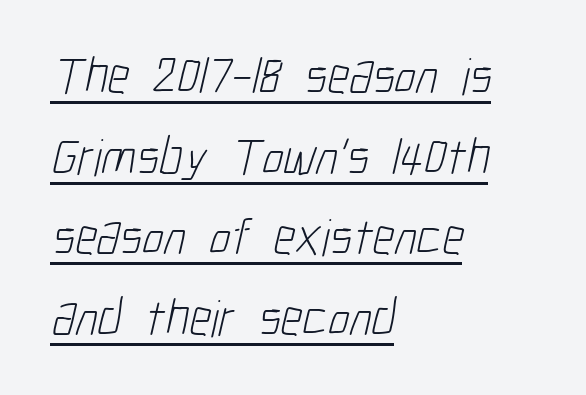
{"serif": "no", "bold": "no", "weight": "light", "width": "condensed", "stroke_contrast": "low", "x_height": "medium", "monospaced": "no", "underline": "yes", "align": "left", "line_spacing": "normal", "line_spacing_ratio": 1.55, "letter_spacing": "normal", "letter_spacing_em": 0.0, "glyph_px": 52}
